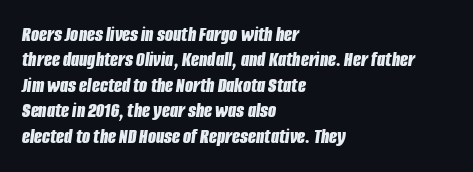
The letters are slanted; this is an italic face. Caption: standard tracking, unaltered. The baseline area is clear. Bold? Absolutely — the strokes are thick and heavy.
